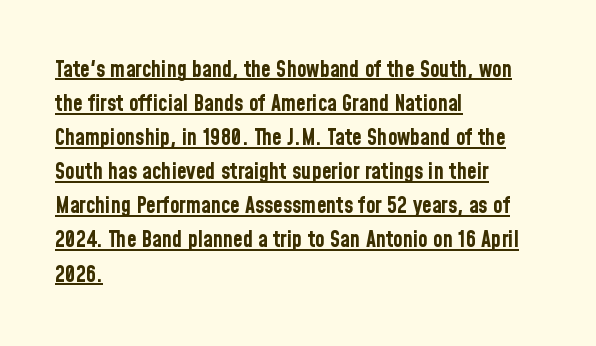
The image shows 22 px bold type, upright; set left-aligned, normal line spacing (1.55x), normal letter spacing, underlined.
